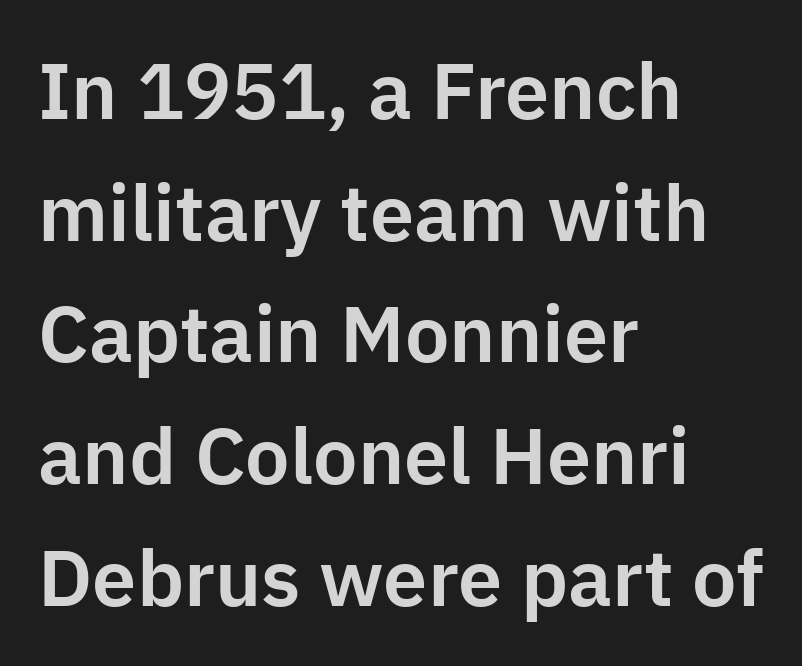
Q: Is the text italic (slanted)? A: No, it is upright.
Q: Is the typeface a serif or a sans-serif typeface? A: Sans-serif.
Q: Is the text underlined? A: No.
Q: How is the paragraph aligned? A: Left-aligned.
Q: Is the spacing between letters normal or unusually wide? A: Normal.
Q: Is the spacing between lines tight, normal or loose? A: Normal.
Q: Width (condensed, normal, or wide)? A: Normal.
Q: Stroke contrast? A: Low.
Q: x-height? A: Medium.
Q: Monospaced? A: No.
